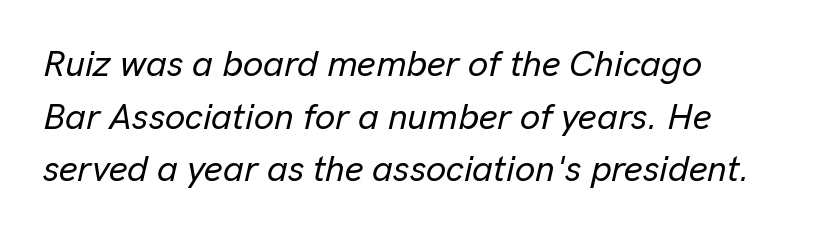
The passage shown stacks its lines at a standard gap. You could not count columns in this text — the font is proportionally spaced. The text carries the slant typical of an italic or oblique font. A typesetter would call this zero additional tracking.
